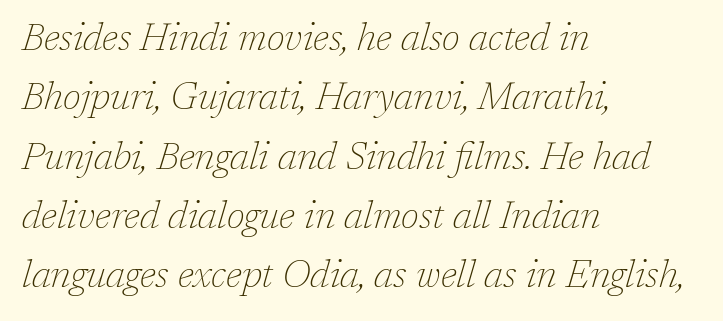
The image shows 38 px thin serif type, italic (leaning right); set left-aligned, normal line spacing (1.56x), normal letter spacing, not underlined; low stroke contrast and a medium x-height.
